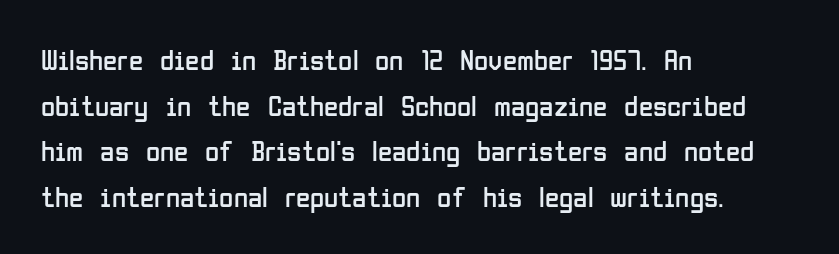
{"serif": "no", "italic": "no", "bold": "no", "weight": "regular", "width": "condensed", "stroke_contrast": "low", "x_height": "medium", "monospaced": "no", "underline": "no", "align": "left", "line_spacing": "normal", "line_spacing_ratio": 1.57, "letter_spacing": "normal", "letter_spacing_em": 0.0, "glyph_px": 29}
